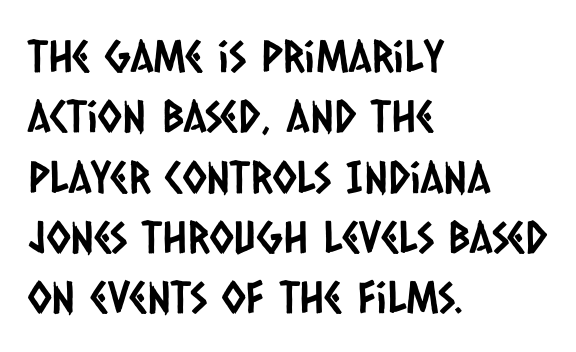
Q: Is the typeface a serif or a sans-serif typeface? A: Sans-serif.
Q: Is the text underlined? A: No.
Q: How is the paragraph aligned? A: Left-aligned.
Q: Is the spacing between letters normal or unusually wide? A: Normal.
Q: Is the spacing between lines tight, normal or loose? A: Normal.
Q: Width (condensed, normal, or wide)? A: Condensed.
Q: Stroke contrast? A: Low.
Q: x-height? A: Large.
Q: Monospaced? A: No.
